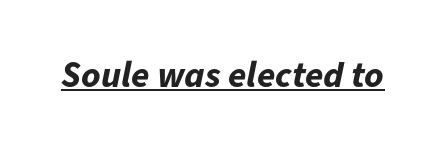
{"italic": "yes", "lean": "right", "slant_degrees": 11, "bold": "yes", "weight": "bold", "width": "normal", "stroke_contrast": "low", "x_height": "medium", "monospaced": "no", "underline": "yes", "letter_spacing": "normal", "letter_spacing_em": 0.0, "glyph_px": 37}
